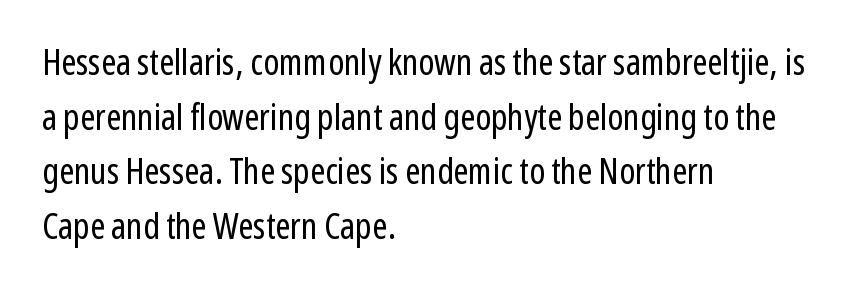
Underlining? Definitely not there. Is this a sans? Yes — the strokes have no serifs. The face looks like a standard text weight, possibly lighter. The passage shown is typed in a proportional face where columns would drift. Rendered with straight, roman letterforms.
